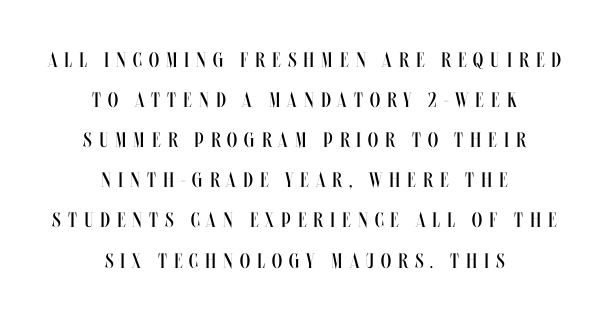
{"italic": "no", "bold": "no", "underline": "no", "align": "center", "line_spacing": "loose", "line_spacing_ratio": 1.91, "letter_spacing": "wide", "letter_spacing_em": 0.33, "glyph_px": 21}
